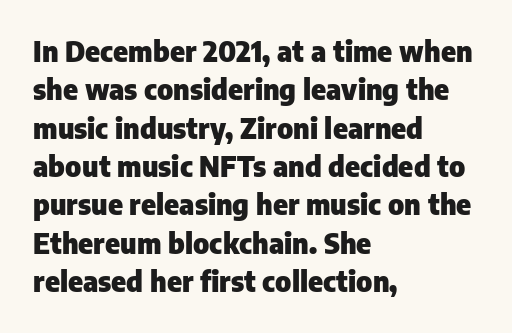
A typesetter would call this zero additional tracking. Bare-footed words on every line. The rag falls on the right side of this text block. Note: no serifs on the glyphs.
